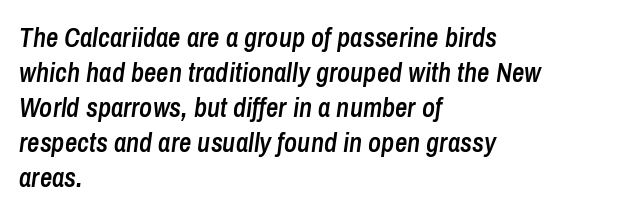
Compared with a centered layout, this one pins lines to the left instead. The sample has been set in demibold, a notch under bold. No word sits above an underline. When letters slant like this, we call the style italic. The vertical gap from one line to the next is medium.
